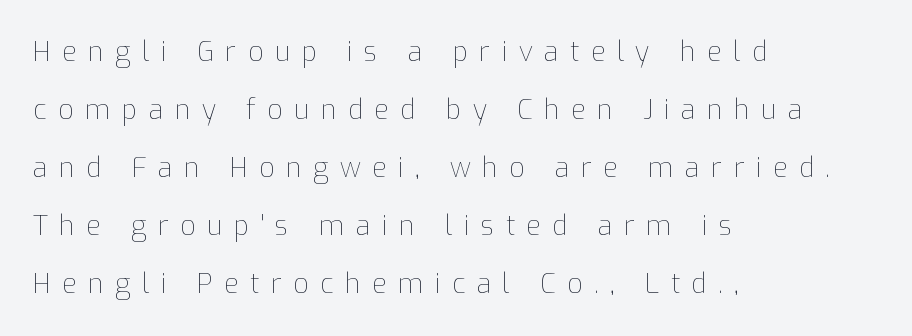
The image shows 27 px text type, upright; set left-aligned, loose line spacing (2.15x), unusually wide letter spacing (+0.42 em), not underlined.
